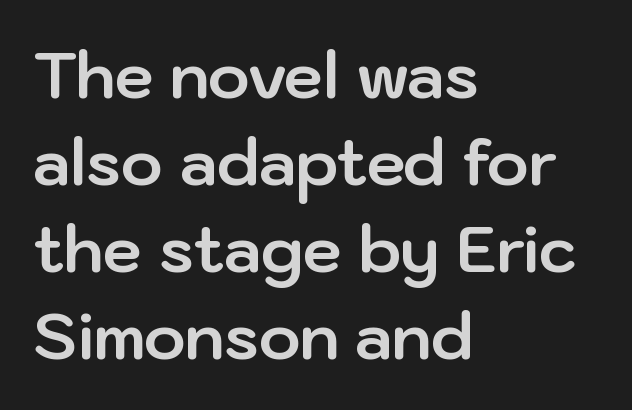
{"serif": "no", "italic": "no", "bold": "yes", "weight": "bold", "width": "normal", "stroke_contrast": "low", "x_height": "medium", "monospaced": "no", "underline": "no", "align": "left", "line_spacing": "normal", "line_spacing_ratio": 1.38, "letter_spacing": "normal", "letter_spacing_em": 0.0, "glyph_px": 63}
